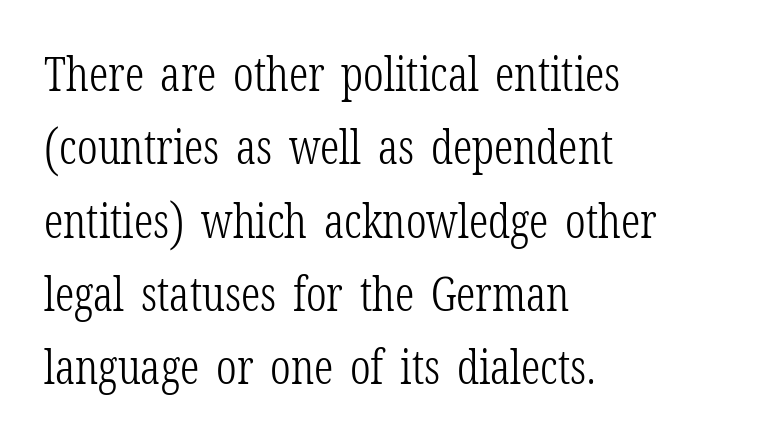
The image shows 47 px light, condensed serif type, upright; set left-aligned, normal line spacing (1.56x), normal letter spacing, not underlined; low stroke contrast and a medium x-height.
